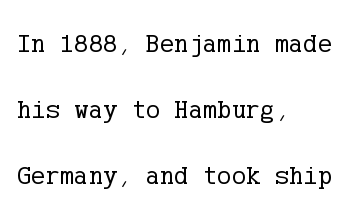
Q: Is the text bold? A: No.
Q: Is the text italic (slanted)? A: No, it is upright.
Q: Is the text underlined? A: No.
Q: How is the paragraph aligned? A: Left-aligned.
Q: Is the spacing between letters normal or unusually wide? A: Normal.
Q: Is the spacing between lines tight, normal or loose? A: Loose.
